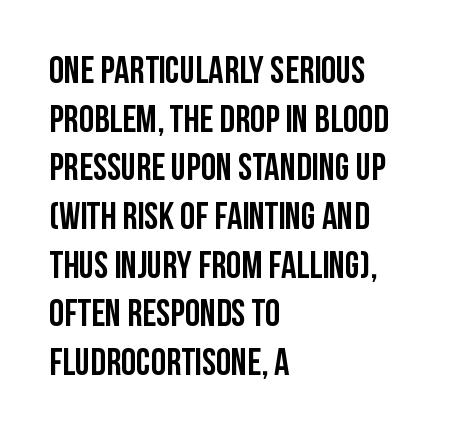
You can tell from the bare stems that sans-serif type was used. The strokes are fattened all the way to bold. A clean baseline with only descenders dipping below it. This block has exactly the height ordinary leading produces.
